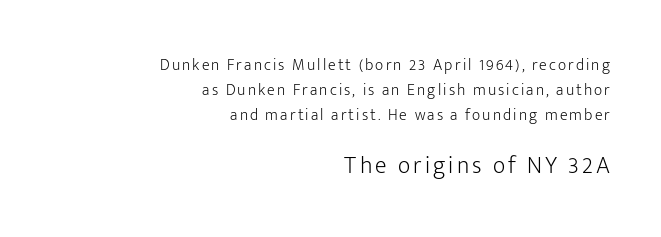
The second block has been scaled up relative to the first. Every stem runs plumb, perpendicular to the baseline. Compared with a typical body face, this is equally light or lighter still. Summary of vertical rhythm: regular, with standard interline spacing. These lines are set flush right with a ragged left edge. Clear beneath every line of the passage.
